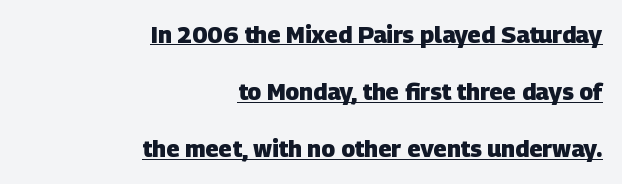
The image shows 23 px bold type; set right-aligned, loose line spacing (2.48x), normal letter spacing, underlined.
